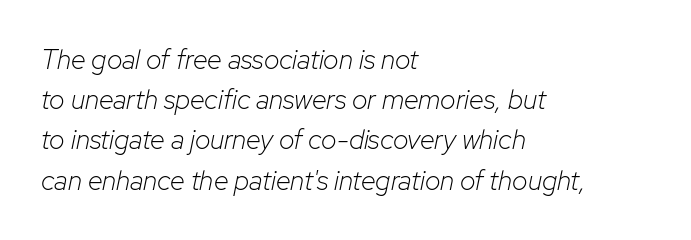
Beneath every word, the page is bare. Each line starts at the same left margin while the right side varies. Think standard paragraph weight, or any step lighter than that. The line-height multiplier appears to be the usual default. Nobody touched the tracking dial on this one.
